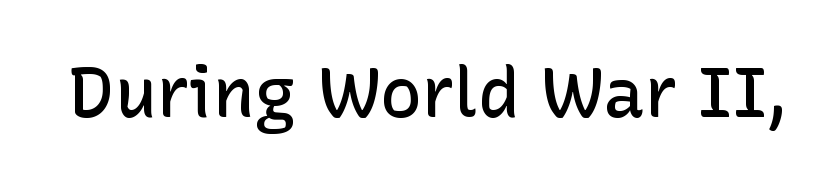
Q: Is the text bold? A: Semi-bold.
Q: Is the text italic (slanted)? A: No, it is upright.
Q: Is the typeface a serif or a sans-serif typeface? A: Sans-serif.
Q: Is the text underlined? A: No.
Q: Is the spacing between letters normal or unusually wide? A: Normal.
Q: Width (condensed, normal, or wide)? A: Normal.
Q: Stroke contrast? A: Low.
Q: x-height? A: Medium.
Q: Monospaced? A: No.
